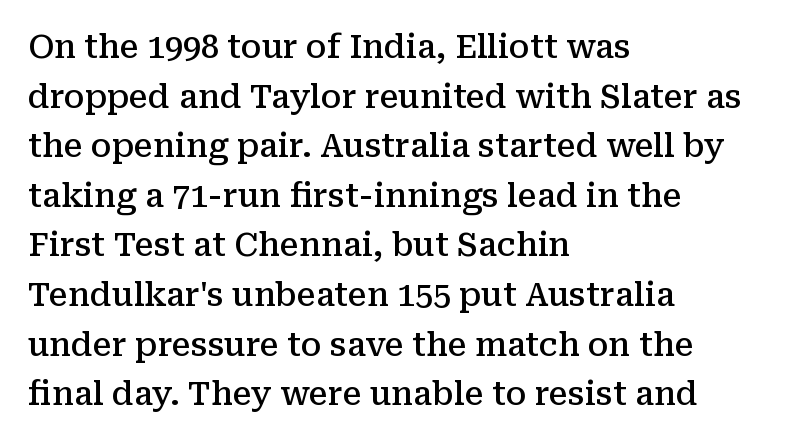
{"serif": "yes", "italic": "no", "bold": "semi", "weight": "semibold", "width": "normal", "stroke_contrast": "medium", "x_height": "medium", "monospaced": "no", "underline": "no", "align": "left", "line_spacing": "normal", "line_spacing_ratio": 1.55, "letter_spacing": "normal", "letter_spacing_em": 0.0, "glyph_px": 32}
